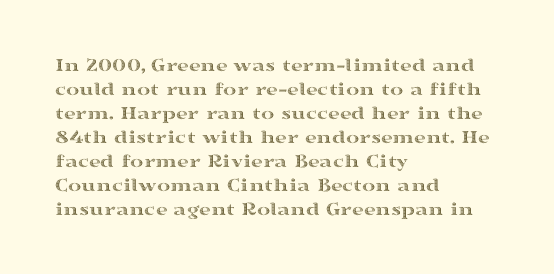
Q: Is the text italic (slanted)? A: No, it is upright.
Q: Is the text underlined? A: No.
Q: How is the paragraph aligned? A: Left-aligned.
Q: Is the spacing between letters normal or unusually wide? A: Normal.
